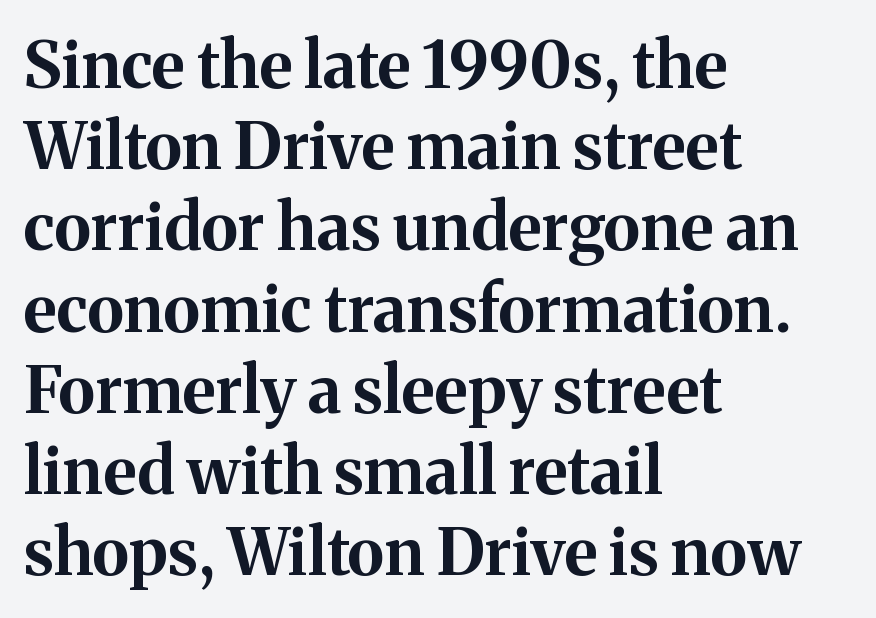
The image shows 65 px bold serif type, upright; set left-aligned, normal line spacing (1.25x), normal letter spacing, not underlined; medium stroke contrast and a medium x-height.
